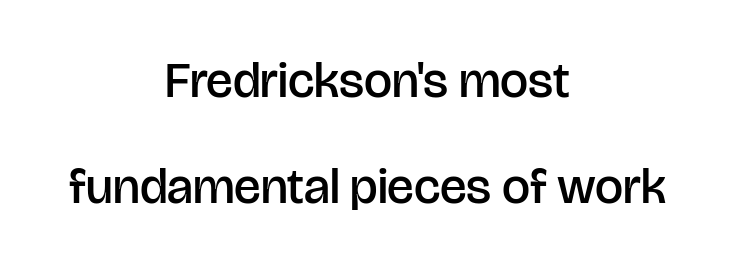
Q: Is the text bold? A: Semi-bold.
Q: Is the text italic (slanted)? A: No, it is upright.
Q: Is the typeface a serif or a sans-serif typeface? A: Sans-serif.
Q: Is the text underlined? A: No.
Q: How is the paragraph aligned? A: Centered.
Q: Is the spacing between letters normal or unusually wide? A: Normal.
Q: Is the spacing between lines tight, normal or loose? A: Loose.
Q: Width (condensed, normal, or wide)? A: Normal.
Q: Stroke contrast? A: Low.
Q: x-height? A: Large.
Q: Monospaced? A: No.
